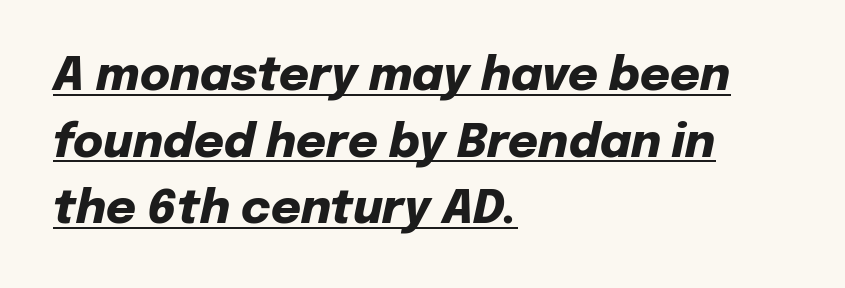
A typesetter would call this leading conventional body-copy spacing. Alignment: flush left. The letters sit at their default tracking, neither squeezed nor spread. Each letter keeps its own natural width here, so spacing adapts to shape. Weight: bold. Underlined type.
